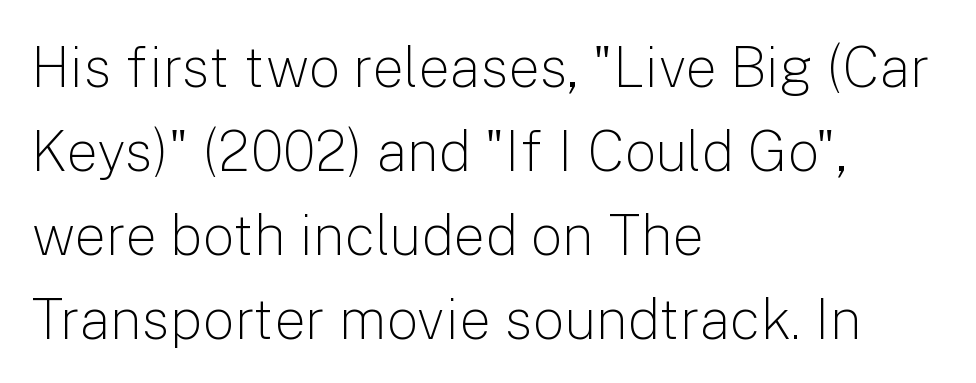
The image shows 56 px light sans-serif type, upright; set left-aligned, normal line spacing (1.5x), normal letter spacing, not underlined; low stroke contrast and a medium x-height.
